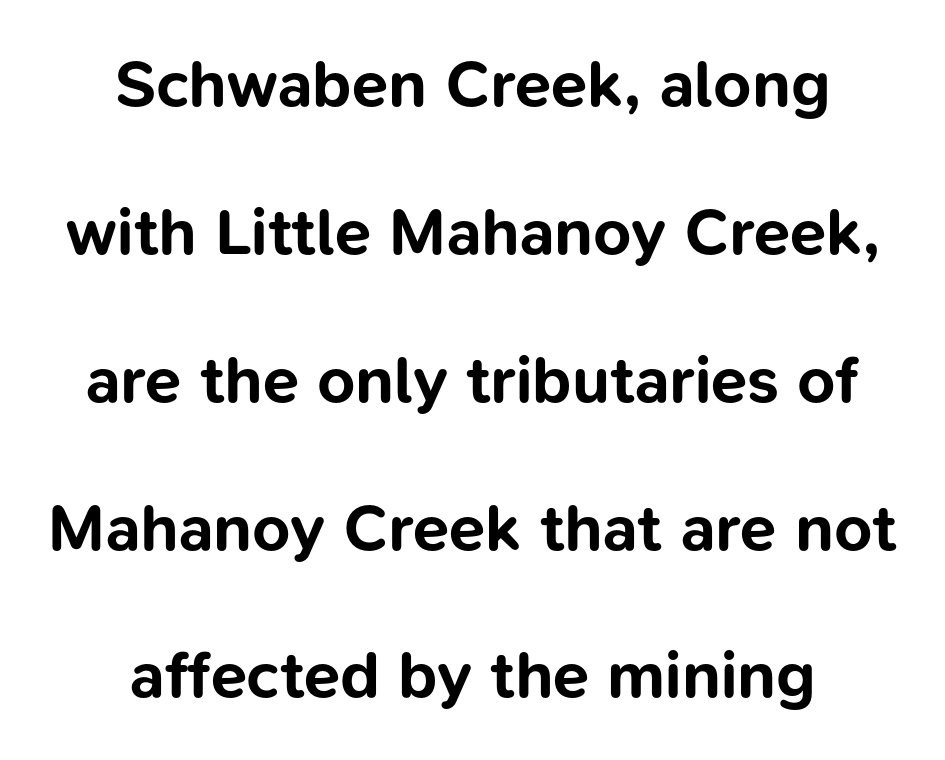
{"serif": "no", "italic": "no", "bold": "yes", "weight": "bold", "width": "normal", "stroke_contrast": "low", "x_height": "medium", "monospaced": "no", "underline": "no", "align": "center", "line_spacing": "loose", "line_spacing_ratio": 2.24, "letter_spacing": "normal", "letter_spacing_em": 0.0, "glyph_px": 66}
